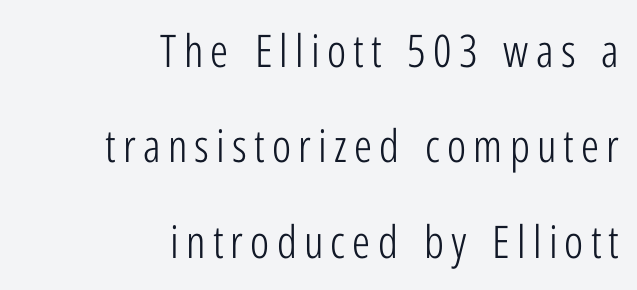
Line endings align vertically; line beginnings do not. A sans-serif font was chosen for this passage. Is this a heavy cut? Hardly; it is regular or lighter. The space between consecutive lines is lavish. The letters stand upright; this is a roman face.
